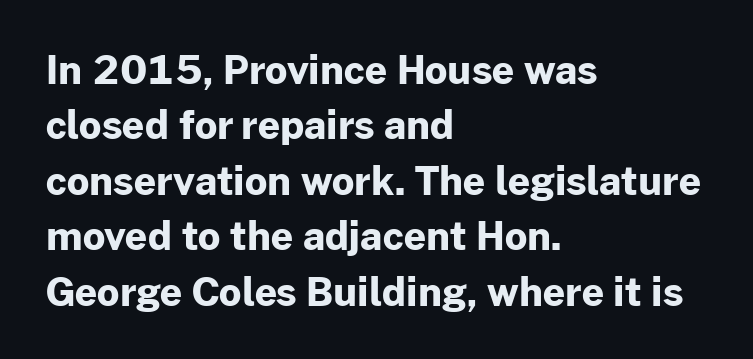
The image shows 39 px bold sans-serif type, upright; set left-aligned, normal line spacing (1.42x), normal letter spacing, not underlined; low stroke contrast and a medium x-height.
